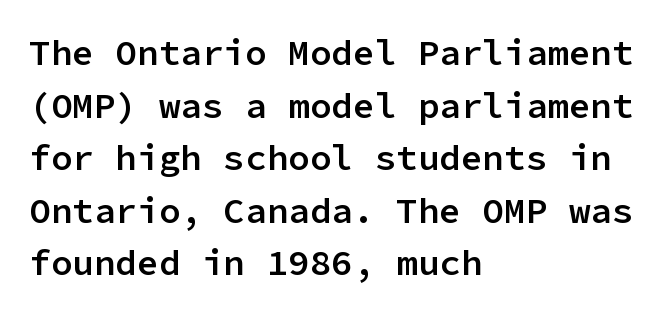
The image shows 36 px semibold sans-serif type, upright, monospaced; set left-aligned, normal line spacing (1.46x), normal letter spacing, not underlined; low stroke contrast and a medium x-height.
